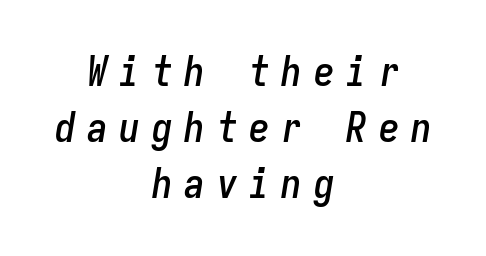
Q: Is the text italic (slanted)? A: Yes, it leans right by about 9 degrees.
Q: Is the text underlined? A: No.
Q: How is the paragraph aligned? A: Centered.
Q: Is the spacing between letters normal or unusually wide? A: Unusually wide.
Q: Is the spacing between lines tight, normal or loose? A: Normal.
Q: Width (condensed, normal, or wide)? A: Condensed.
Q: Stroke contrast? A: Low.
Q: x-height? A: Medium.
Q: Monospaced? A: Yes.
